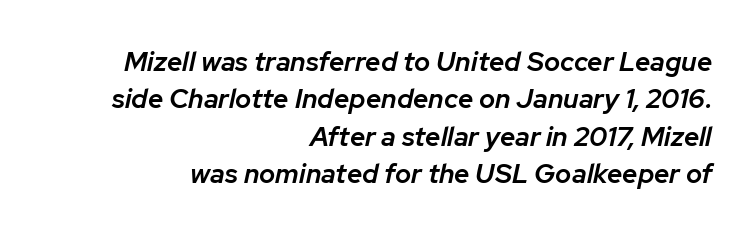
These lines stack with their right ends in a neat column. Does extra space separate the letters? No, they use regular spacing. The passage shown is not underscored anywhere. Weight: semibold (demi). Looking at the ascenders, they clearly lean.
